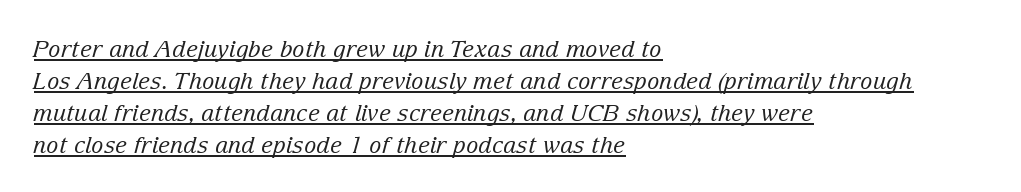
The image shows 23 px text type, italic (leaning right); set left-aligned, normal line spacing (1.39x), normal letter spacing, underlined.
